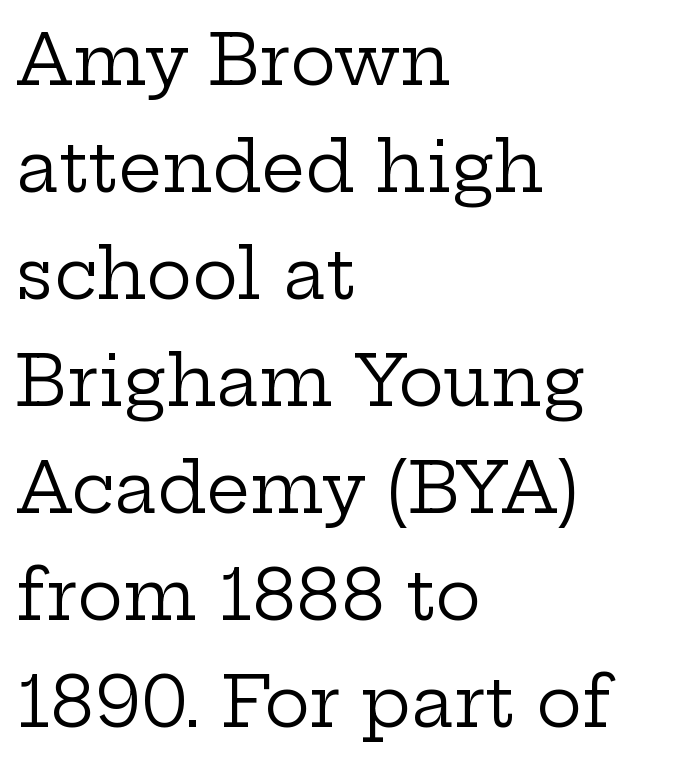
Are there feet on the stems? There are — it's a serif. Spacing verdict: proportional, widths tailored to each character. The font's upright variant was chosen for this text. The type is set solid horizontally, with unmodified tracking.
